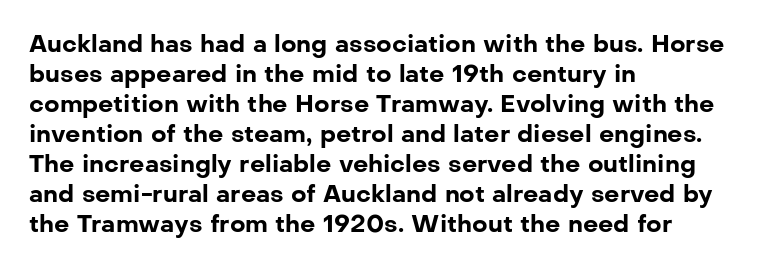
The characters look thick and weighty, a clear bold. Rows of type keep a routine distance in the vertical direction. Each word holds together tightly as a unit, with standard inter-letter gaps. Does the copy run flush right? No — it runs flush left. Beneath every word, the page is bare.
